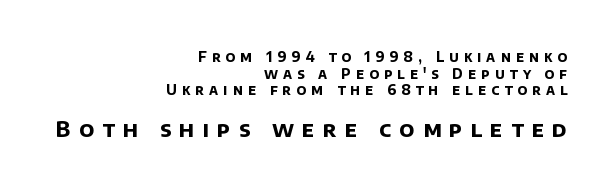
This is heavy type, rendered in bold. The second block has been scaled up relative to the first. Descender tails drop into unmarked territory. Reading down the block, your eye finds every line finishing at a fixed right position. Short note: letters widely spaced.
